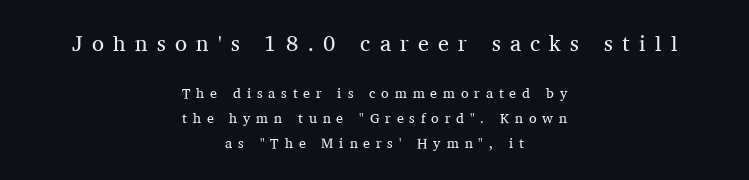
Q: Is the text bold? A: No.
Q: Is the text italic (slanted)? A: No, it is upright.
Q: Is the text underlined? A: No.
Q: How is the paragraph aligned? A: Centered.
Q: Is the spacing between letters normal or unusually wide? A: Unusually wide.
Q: Which block of text is set in a larger size, the first (top) or the second (bottom)? A: The first (top) one.
